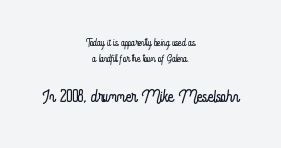
The image shows 24 px text type; set centered, tight line spacing (1.11x), normal letter spacing, not underlined; the second (bottom) block is 1.71x larger.
